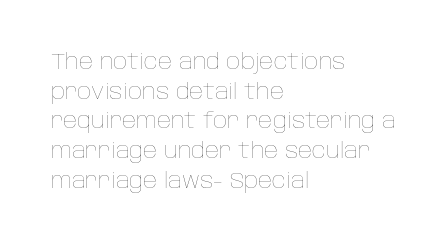
Unmarked baselines from the first word to the last. The designer left line spacing at the default. The rendering anchors every line to the left-hand side. The gaps between neighbouring characters are ordinary and unremarkable. The type sits square on the baseline with zero lean.
